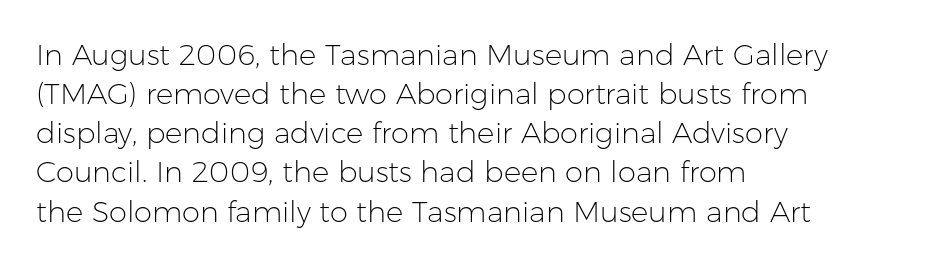
Q: Is the text bold? A: No.
Q: Is the text italic (slanted)? A: No, it is upright.
Q: Is the typeface a serif or a sans-serif typeface? A: Sans-serif.
Q: Is the text underlined? A: No.
Q: How is the paragraph aligned? A: Left-aligned.
Q: Is the spacing between letters normal or unusually wide? A: Normal.
Q: Is the spacing between lines tight, normal or loose? A: Normal.
Q: Width (condensed, normal, or wide)? A: Normal.
Q: Stroke contrast? A: Low.
Q: x-height? A: Medium.
Q: Monospaced? A: No.
